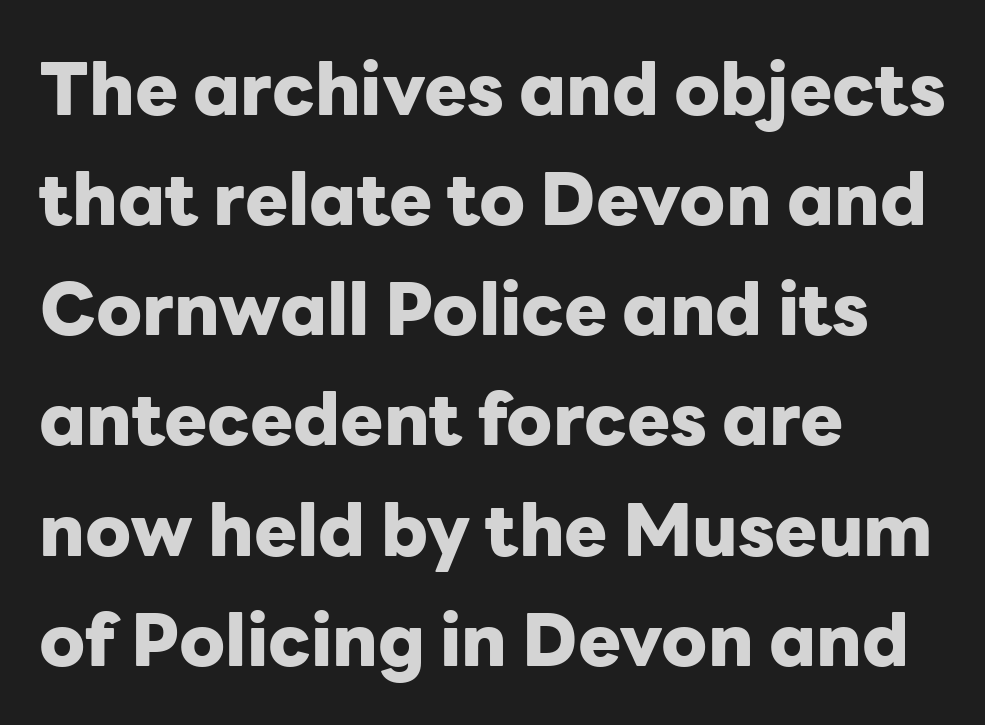
In terms of weight, the rendering is a true, heavy bold. The face used here is proportionally spaced, like ordinary book or web type. The designer left line spacing at the default. Vertical strokes here are truly vertical. The typeface chosen for these lines omits serifs.
